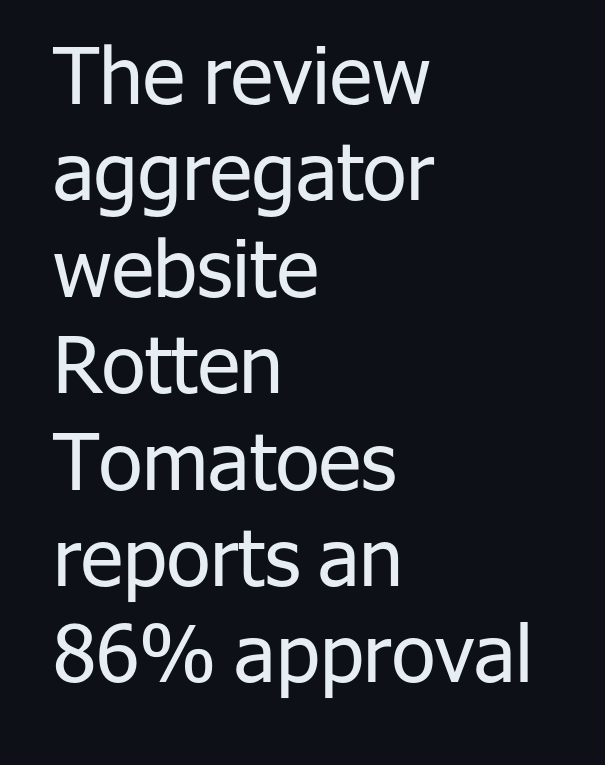
Q: Is the text bold? A: No.
Q: Is the text italic (slanted)? A: No, it is upright.
Q: Is the typeface a serif or a sans-serif typeface? A: Sans-serif.
Q: Is the text underlined? A: No.
Q: How is the paragraph aligned? A: Left-aligned.
Q: Is the spacing between letters normal or unusually wide? A: Normal.
Q: Width (condensed, normal, or wide)? A: Normal.
Q: Stroke contrast? A: Low.
Q: x-height? A: Medium.
Q: Monospaced? A: No.
